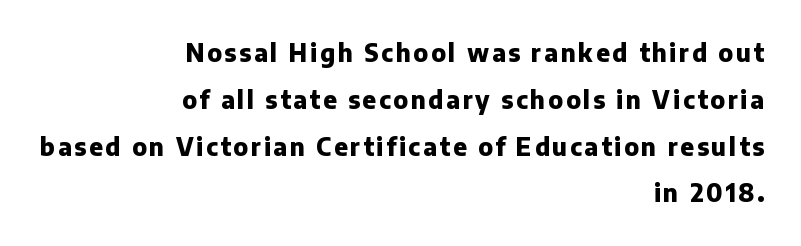
The image shows 24 px bold type, upright; set right-aligned, loose line spacing (1.95x), not underlined.
